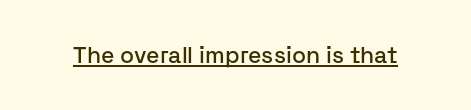
Q: Is the text italic (slanted)? A: No, it is upright.
Q: Is the text underlined? A: Yes.
Q: Is the spacing between letters normal or unusually wide? A: Normal.
